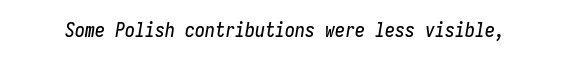
The image shows 20 px text type, italic (leaning right); set normal letter spacing, not underlined.
